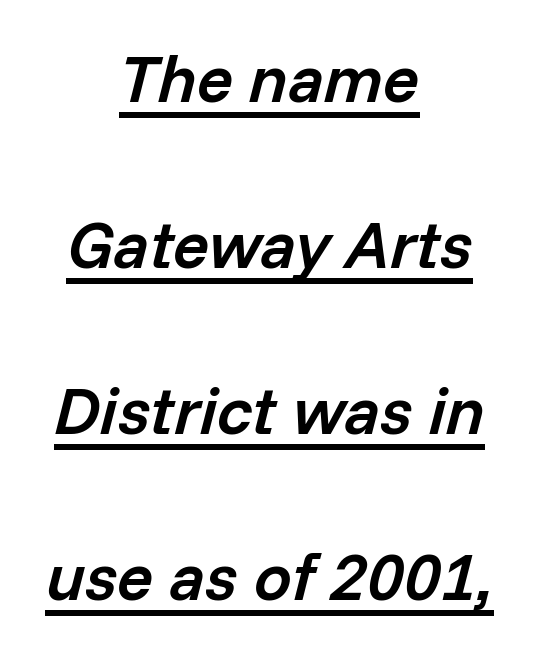
The image shows 67 px semibold type, italic (leaning right); set centered, loose line spacing (2.48x), normal letter spacing, underlined; low stroke contrast and a medium x-height.
